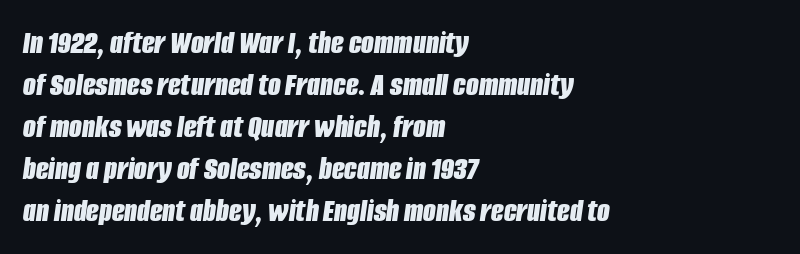
Q: Is the text bold? A: Yes.
Q: Is the text italic (slanted)? A: Yes, it leans right by about 8 degrees.
Q: Is the text underlined? A: No.
Q: How is the paragraph aligned? A: Left-aligned.
Q: Is the spacing between letters normal or unusually wide? A: Normal.
Q: Is the spacing between lines tight, normal or loose? A: Normal.
Q: Width (condensed, normal, or wide)? A: Condensed.
Q: Stroke contrast? A: Low.
Q: x-height? A: Large.
Q: Monospaced? A: No.
